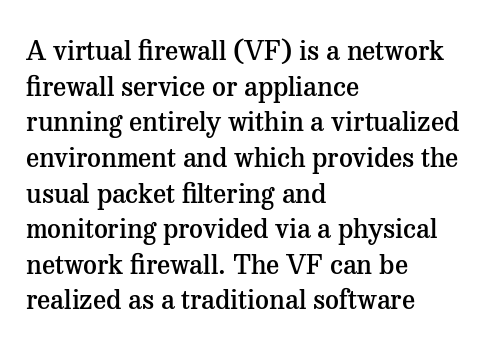
Q: Is the text bold? A: Semi-bold.
Q: Is the text italic (slanted)? A: No, it is upright.
Q: Is the text underlined? A: No.
Q: How is the paragraph aligned? A: Left-aligned.
Q: Is the spacing between letters normal or unusually wide? A: Normal.
Q: Is the spacing between lines tight, normal or loose? A: Normal.
